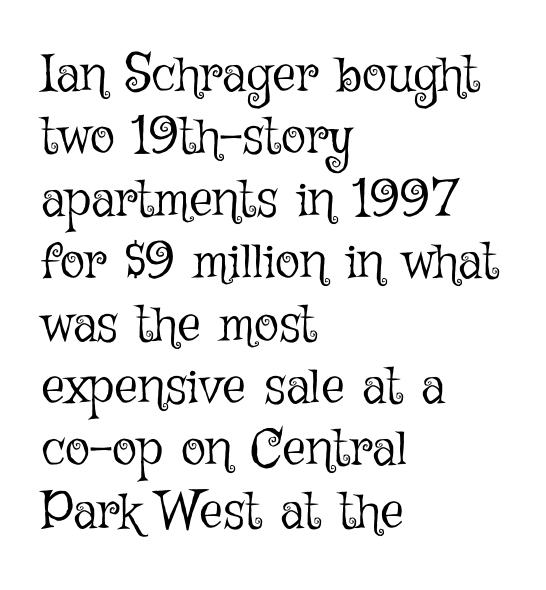
Q: Is the text bold? A: No.
Q: Is the text italic (slanted)? A: No, it is upright.
Q: Is the text underlined? A: No.
Q: How is the paragraph aligned? A: Left-aligned.
Q: Is the spacing between letters normal or unusually wide? A: Normal.
Q: Width (condensed, normal, or wide)? A: Normal.
Q: Stroke contrast? A: Low.
Q: x-height? A: Medium.
Q: Monospaced? A: No.
